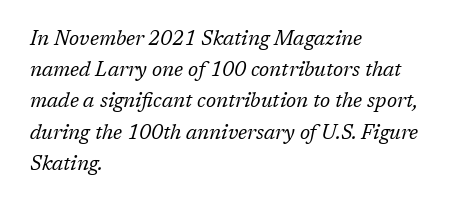
One glance says typical: line gaps are just what's usual. Left-aligned paragraph, ragged on the right. These lines were composed using italics. No letter is thick-stroked: the sample isn't bold. Type without underlining. Nobody touched the tracking dial on this one.
